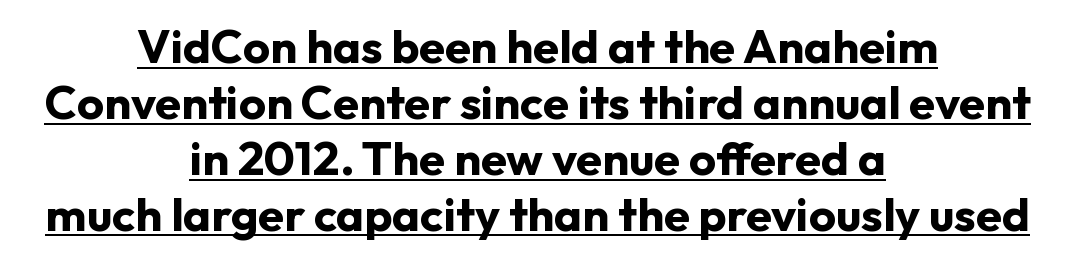
Q: Is the text bold? A: Yes.
Q: Is the text italic (slanted)? A: No, it is upright.
Q: Is the typeface a serif or a sans-serif typeface? A: Sans-serif.
Q: Is the text underlined? A: Yes.
Q: How is the paragraph aligned? A: Centered.
Q: Is the spacing between letters normal or unusually wide? A: Normal.
Q: Width (condensed, normal, or wide)? A: Normal.
Q: Stroke contrast? A: Low.
Q: x-height? A: Medium.
Q: Monospaced? A: No.
